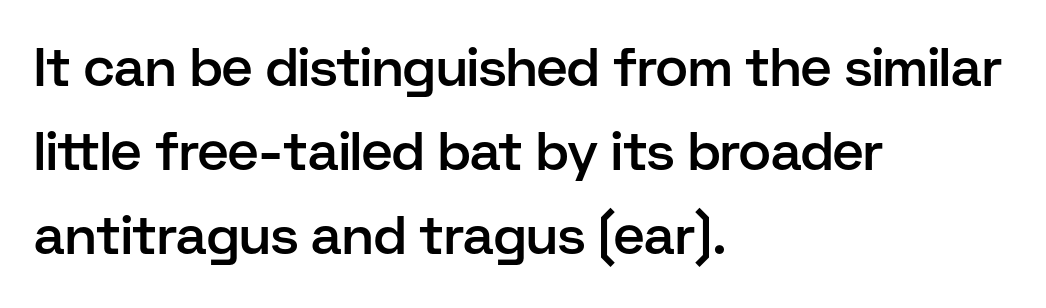
The image shows 54 px semibold sans-serif type, upright; set left-aligned, normal line spacing (1.56x), normal letter spacing, not underlined; low stroke contrast and a medium x-height.
